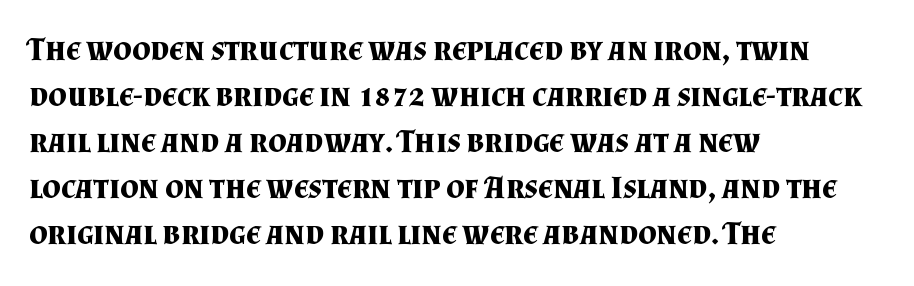
The image shows 32 px bold serif type, upright; set left-aligned, normal line spacing (1.44x), normal letter spacing, not underlined; medium stroke contrast and a small x-height.
